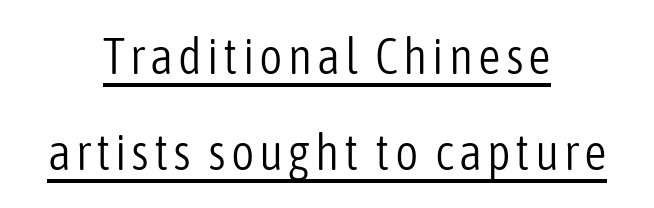
Caption: face not bold, strokes unweighted. Leading: increased. Do the characters align in a grid? No, the font is proportional. Short and long lines alike share a common midpoint. Compared with undecorated copy, this sample adds a rule below the words.
